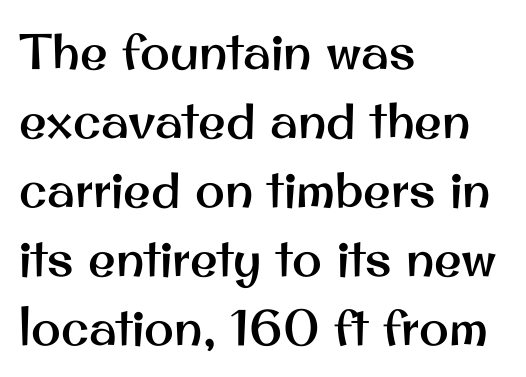
Q: Is the text italic (slanted)? A: No, it is upright.
Q: Is the typeface a serif or a sans-serif typeface? A: Sans-serif.
Q: Is the text underlined? A: No.
Q: How is the paragraph aligned? A: Left-aligned.
Q: Is the spacing between letters normal or unusually wide? A: Normal.
Q: Is the spacing between lines tight, normal or loose? A: Normal.
Q: Width (condensed, normal, or wide)? A: Normal.
Q: Stroke contrast? A: Medium.
Q: x-height? A: Small.
Q: Monospaced? A: No.
